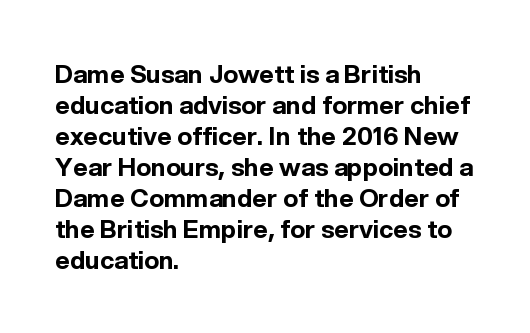
Q: Is the text bold? A: Yes.
Q: Is the text italic (slanted)? A: No, it is upright.
Q: Is the text underlined? A: No.
Q: How is the paragraph aligned? A: Left-aligned.
Q: Is the spacing between letters normal or unusually wide? A: Normal.
